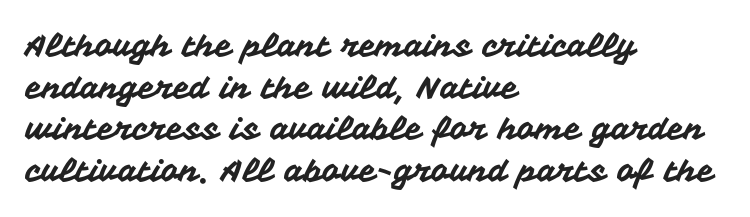
The image shows 31 px sans-serif type; set left-aligned, normal line spacing (1.34x), normal letter spacing, not underlined; medium stroke contrast and a medium x-height.
